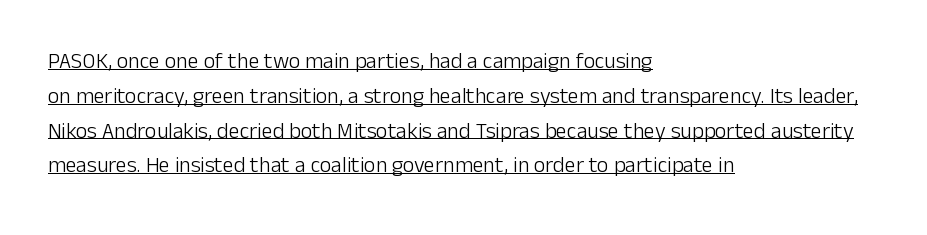
The image shows 22 px text type, upright; set left-aligned, normal line spacing (1.58x), normal letter spacing, underlined.
